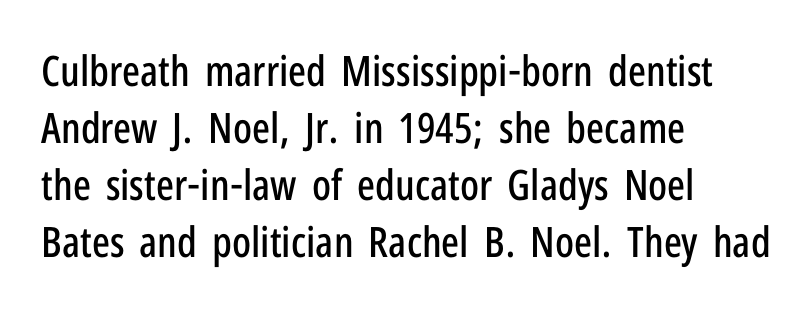
The image shows 42 px condensed sans-serif type, upright; set left-aligned, normal line spacing (1.36x), normal letter spacing, not underlined; low stroke contrast and a medium x-height.
